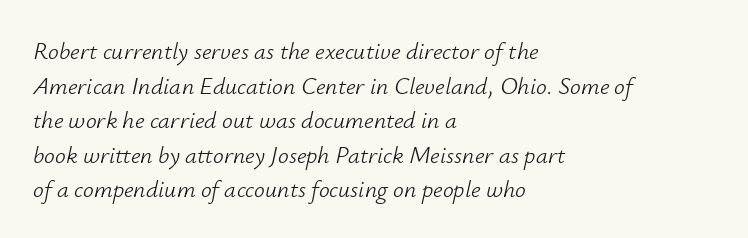
The image shows 24 px text type, italic (leaning right); set left-aligned, normal line spacing (1.44x), normal letter spacing, not underlined.
